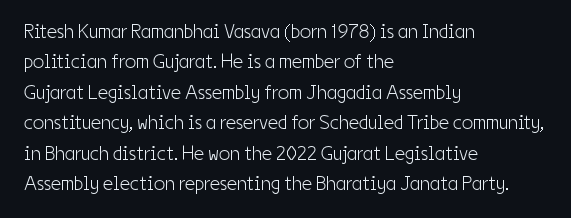
The typesetting does not lean heavy: it is not bold. Words appear dense and cohesive because spacing is normal. Every character sits straight up, as roman type does. What's the leading like? Ordinary, nothing unusual. Glance below the letters and you will spot only blank space.
